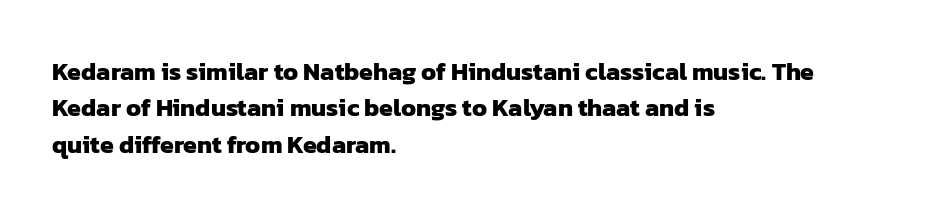
Q: Is the text bold? A: Yes.
Q: Is the text underlined? A: No.
Q: How is the paragraph aligned? A: Left-aligned.
Q: Is the spacing between letters normal or unusually wide? A: Normal.
Q: Is the spacing between lines tight, normal or loose? A: Normal.
